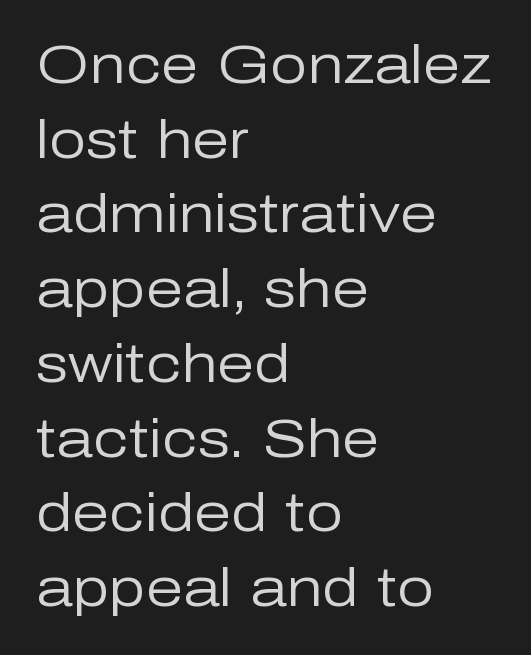
Unlike a traditional serif, this face leaves its strokes unadorned. Does the leading feel generous? No, just average. The characters are drawn with everyday or finer stroke widths. This sample uses plain, unmodified letter spacing.
